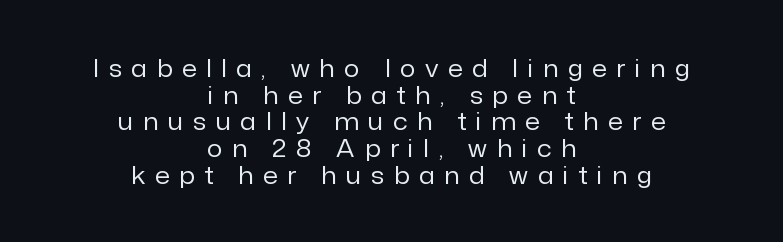
Q: Is the text bold? A: No.
Q: Is the text italic (slanted)? A: No, it is upright.
Q: Is the text underlined? A: No.
Q: How is the paragraph aligned? A: Centered.
Q: Is the spacing between letters normal or unusually wide? A: Unusually wide.
Q: Is the spacing between lines tight, normal or loose? A: Tight.
